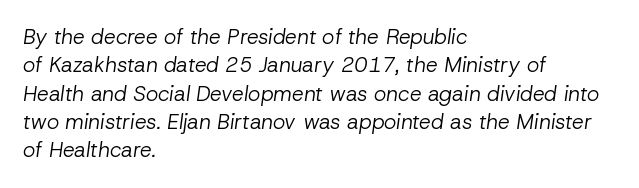
{"italic": "yes", "lean": "right", "slant_degrees": 8, "bold": "no", "underline": "no", "align": "left", "line_spacing": "normal", "line_spacing_ratio": 1.35, "letter_spacing": "normal", "letter_spacing_em": 0.0, "glyph_px": 21}
